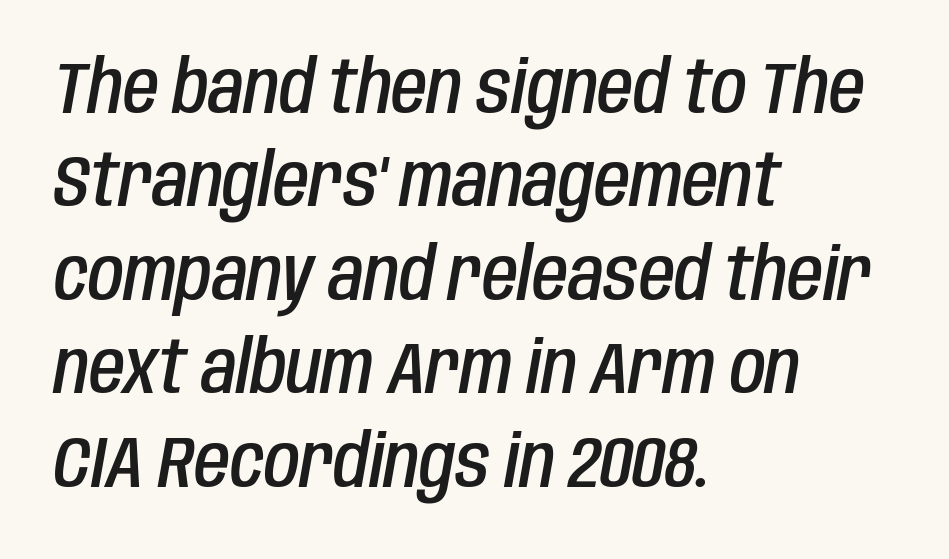
Q: Is the text bold? A: Semi-bold.
Q: Is the text italic (slanted)? A: Yes, it leans right by about 10 degrees.
Q: Is the text underlined? A: No.
Q: How is the paragraph aligned? A: Left-aligned.
Q: Is the spacing between letters normal or unusually wide? A: Normal.
Q: Is the spacing between lines tight, normal or loose? A: Normal.
Q: Width (condensed, normal, or wide)? A: Condensed.
Q: Stroke contrast? A: Low.
Q: x-height? A: Large.
Q: Monospaced? A: No.
